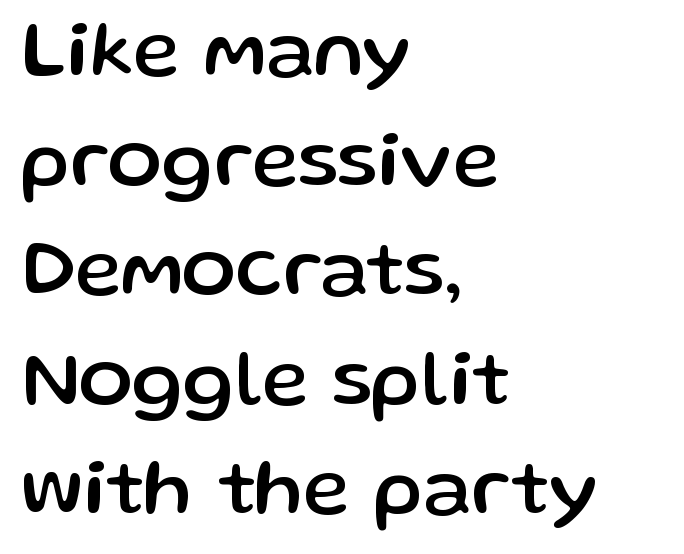
Q: Is the text italic (slanted)? A: No, it is upright.
Q: Is the typeface a serif or a sans-serif typeface? A: Sans-serif.
Q: Is the text underlined? A: No.
Q: How is the paragraph aligned? A: Left-aligned.
Q: Is the spacing between letters normal or unusually wide? A: Normal.
Q: Is the spacing between lines tight, normal or loose? A: Normal.
Q: Width (condensed, normal, or wide)? A: Normal.
Q: Stroke contrast? A: Low.
Q: x-height? A: Medium.
Q: Monospaced? A: No.
